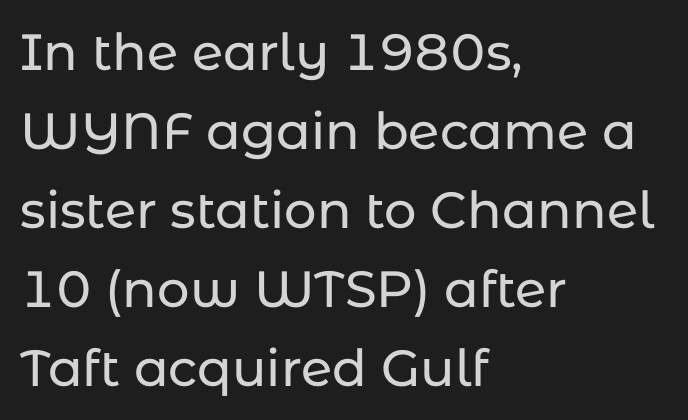
The image shows 51 px sans-serif type, upright; set left-aligned, normal line spacing (1.55x), normal letter spacing, not underlined; low stroke contrast and a medium x-height.
